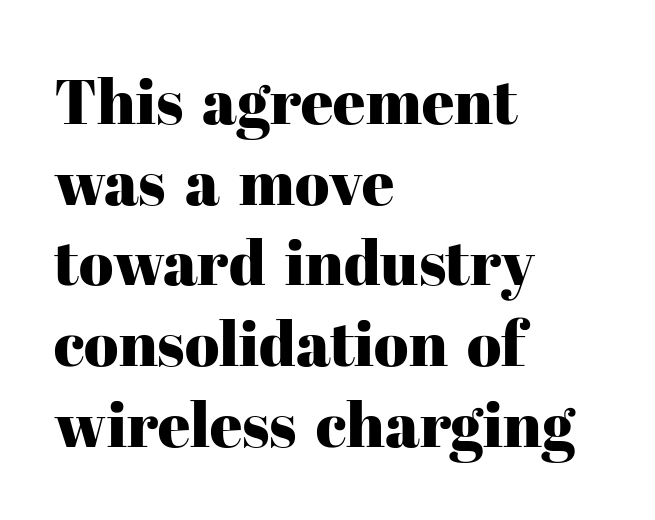
The characters display serif detailing at their extremities. The letters sit at their default tracking, neither squeezed nor spread. Check the space under the baseline: it is left empty. These lines sit exactly where default settings would place them. Think of a printed novel: that variable character pitch is what you see here.
